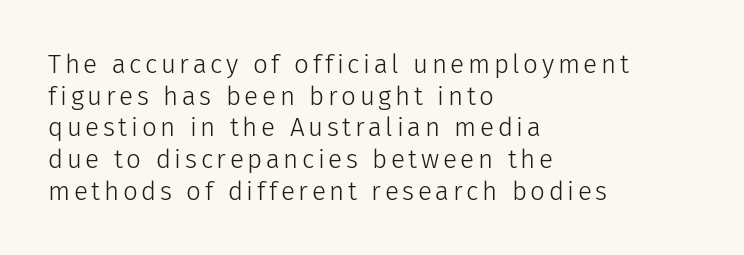
Casual observation: everything's shoved over to the left. No extra ink here — the face is not bold. The zone under the glyphs is completely vacant. Nope, not italic — everything's standing straight.
